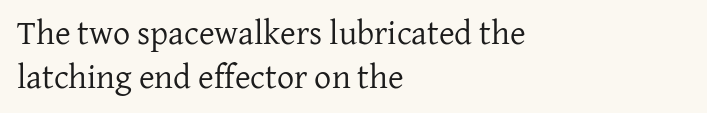
Q: Is the text bold? A: No.
Q: Is the text italic (slanted)? A: No, it is upright.
Q: Is the typeface a serif or a sans-serif typeface? A: Serif.
Q: Is the text underlined? A: No.
Q: How is the paragraph aligned? A: Left-aligned.
Q: Is the spacing between letters normal or unusually wide? A: Normal.
Q: Is the spacing between lines tight, normal or loose? A: Normal.
Q: Width (condensed, normal, or wide)? A: Normal.
Q: Stroke contrast? A: Low.
Q: x-height? A: Medium.
Q: Monospaced? A: No.
